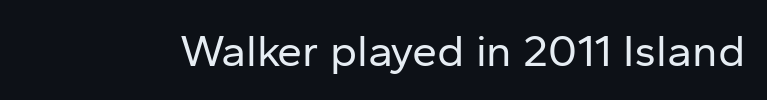
Q: Is the text bold? A: No.
Q: Is the text italic (slanted)? A: No, it is upright.
Q: Is the typeface a serif or a sans-serif typeface? A: Sans-serif.
Q: Is the text underlined? A: No.
Q: Is the spacing between letters normal or unusually wide? A: Normal.
Q: Width (condensed, normal, or wide)? A: Normal.
Q: Stroke contrast? A: Low.
Q: x-height? A: Medium.
Q: Monospaced? A: No.
